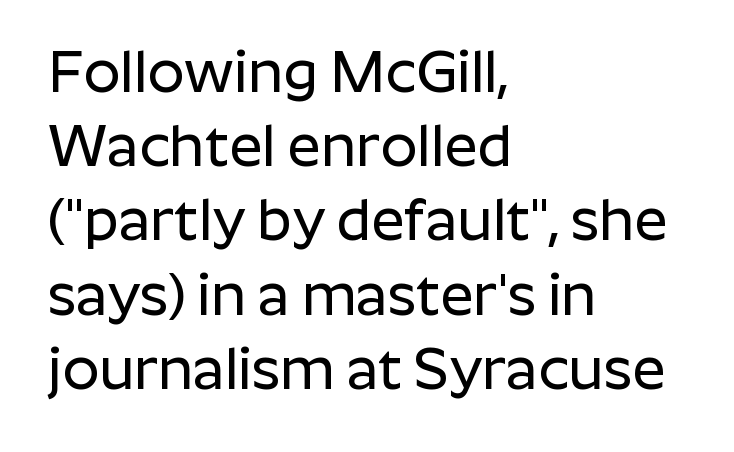
The image shows 58 px sans-serif type, upright; set left-aligned, normal line spacing (1.28x), normal letter spacing, not underlined; low stroke contrast and a medium x-height.
